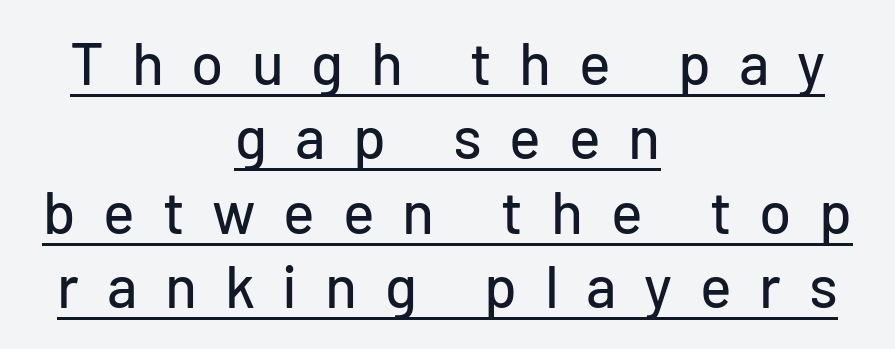
{"serif": "no", "italic": "no", "width": "normal", "stroke_contrast": "low", "x_height": "medium", "monospaced": "no", "underline": "yes", "align": "center", "line_spacing": "normal", "line_spacing_ratio": 1.26, "letter_spacing": "wide", "letter_spacing_em": 0.47, "glyph_px": 59}
